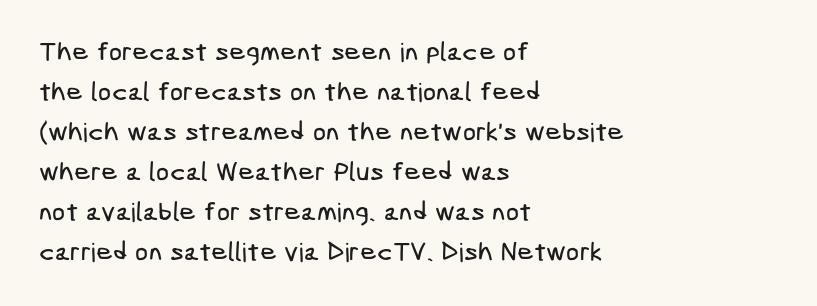
Descender tails drop into unmarked territory. Leading matches the norm, producing a regular column. Here the glyphs are tracked normally, forming tight word shapes. In CSS terms this would be text-align: left.
